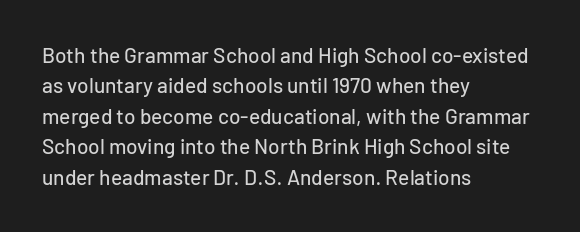
{"italic": "no", "underline": "no", "align": "left", "line_spacing": "normal", "line_spacing_ratio": 1.45, "letter_spacing": "normal", "letter_spacing_em": 0.0, "glyph_px": 21}
